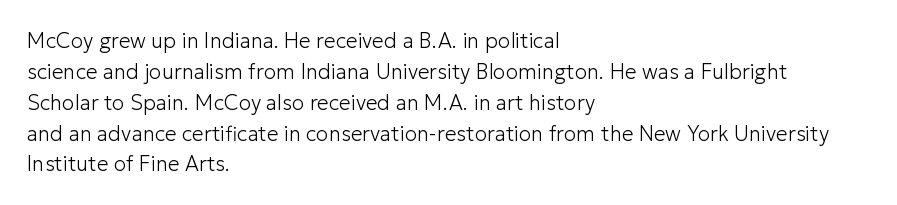
Q: Is the text bold? A: No.
Q: Is the text italic (slanted)? A: No, it is upright.
Q: Is the text underlined? A: No.
Q: How is the paragraph aligned? A: Left-aligned.
Q: Is the spacing between letters normal or unusually wide? A: Normal.
Q: Is the spacing between lines tight, normal or loose? A: Normal.
